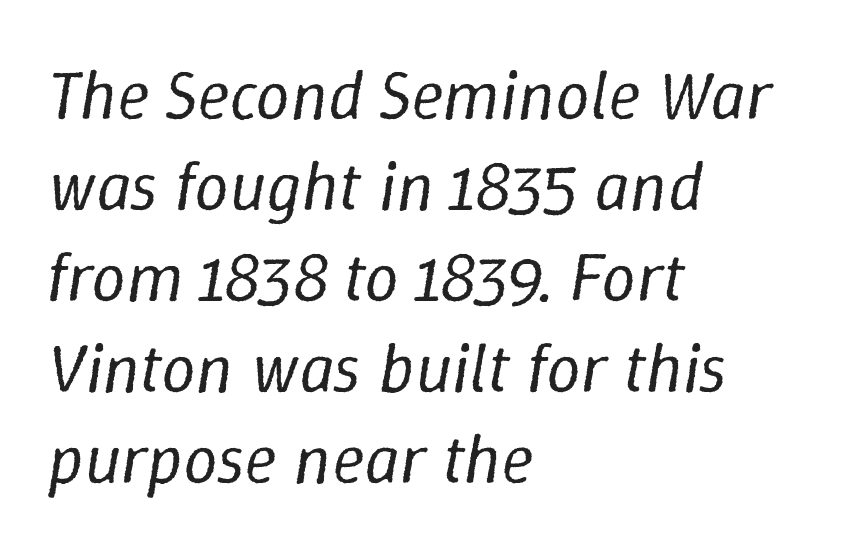
Successive baselines arrive at the customary interval. Spacing verdict: proportional, widths tailored to each character. The space beneath each line is pristine and unruled. The line texture is even and compact thanks to regular tracking.
